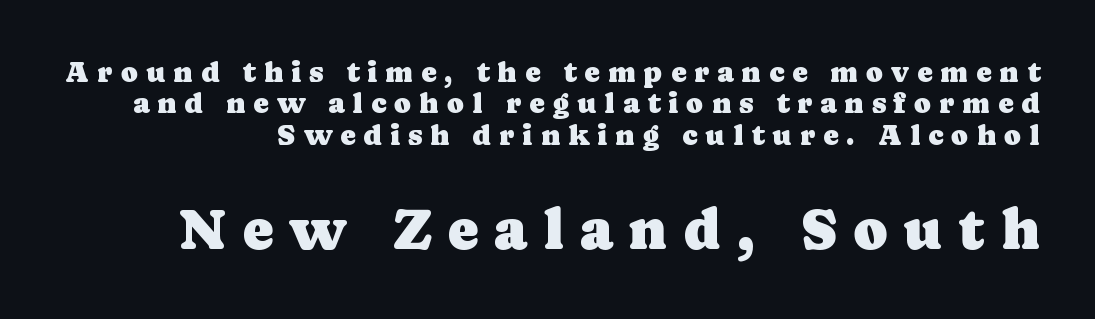
{"serif": "yes", "italic": "no", "width": "normal", "stroke_contrast": "low", "x_height": "medium", "monospaced": "no", "underline": "no", "line_spacing": "tight", "line_spacing_ratio": 1.08, "letter_spacing": "wide", "letter_spacing_em": 0.27, "larger_block": "second", "size_ratio": 2.0, "glyph_px": 58}
